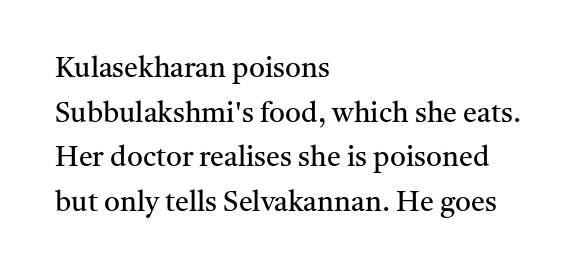
The image shows 28 px regular-weight serif type, upright; set left-aligned, normal line spacing (1.59x), normal letter spacing, not underlined; medium stroke contrast and a medium x-height.
